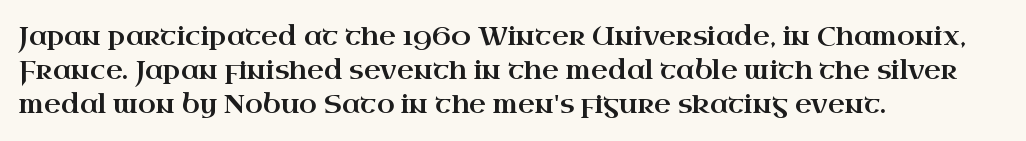
The image shows 26 px text type, upright; set left-aligned, normal line spacing (1.3x), normal letter spacing, not underlined.
